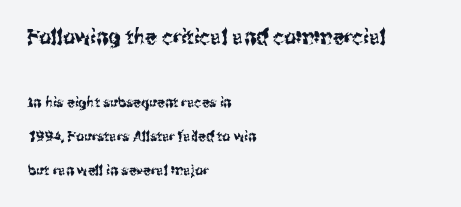
The image shows 21 px text type, upright; set left-aligned, loose line spacing (2.43x), normal letter spacing, not underlined; the first (top) block is 1.5x larger.
